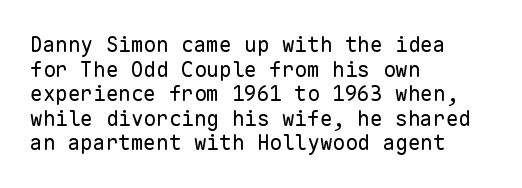
The foot of each line stays bare and open. Ink coverage per letter is moderate at most. Compared with a centered layout, this one pins lines to the left instead. Style check: upright. The horizontal fit of the characters is conventional and even.
